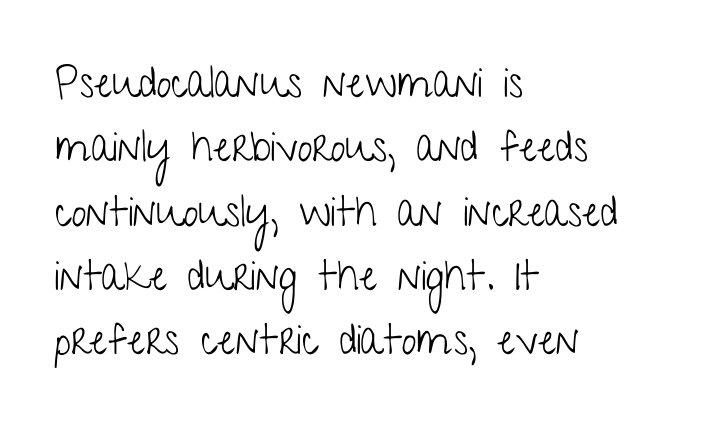
The image shows 42 px light, condensed sans-serif type, upright; set left-aligned, normal line spacing (1.53x), normal letter spacing, not underlined; low stroke contrast and a medium x-height.
